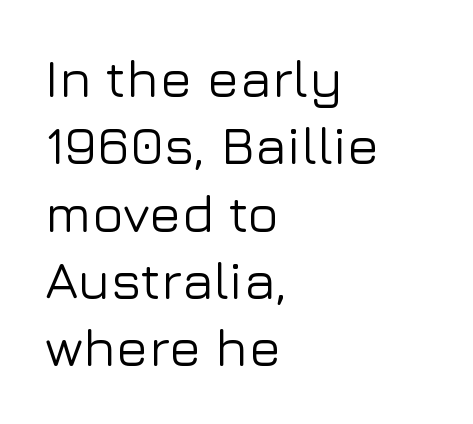
{"serif": "no", "italic": "no", "width": "normal", "stroke_contrast": "low", "x_height": "medium", "monospaced": "no", "underline": "no", "align": "left", "line_spacing": "normal", "line_spacing_ratio": 1.27, "letter_spacing": "normal", "letter_spacing_em": 0.0, "glyph_px": 53}
